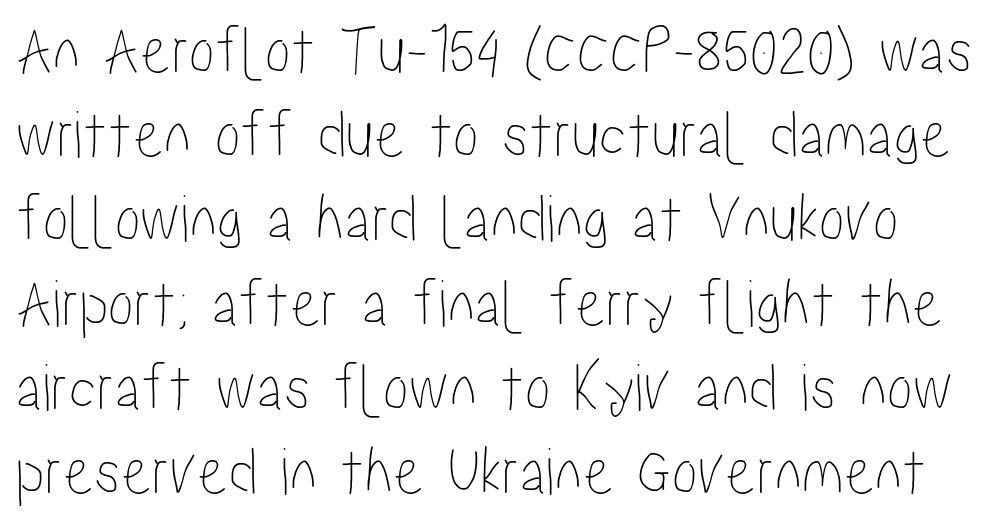
Q: Is the text italic (slanted)? A: No, it is upright.
Q: Is the text underlined? A: No.
Q: Is the spacing between letters normal or unusually wide? A: Normal.
Q: Width (condensed, normal, or wide)? A: Condensed.
Q: Stroke contrast? A: Low.
Q: x-height? A: Medium.
Q: Monospaced? A: No.
